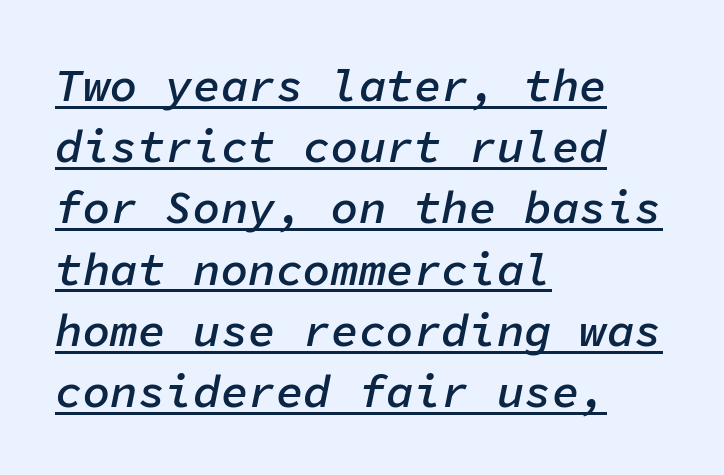
Interline gaps are of average width in this sample. A rule runs beneath these lines of type. In CSS terms this would be text-align: left. You could call the tracking neutral — neither tight nor loose. A typesetter would call this monospace, since all characters share one set width.
